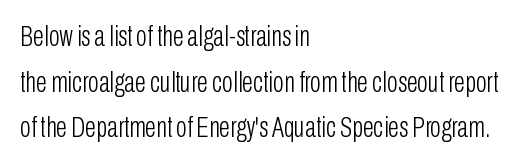
Q: Is the text bold? A: No.
Q: Is the text italic (slanted)? A: No, it is upright.
Q: Is the typeface a serif or a sans-serif typeface? A: Sans-serif.
Q: Is the text underlined? A: No.
Q: How is the paragraph aligned? A: Left-aligned.
Q: Is the spacing between letters normal or unusually wide? A: Normal.
Q: Is the spacing between lines tight, normal or loose? A: Normal.
Q: Width (condensed, normal, or wide)? A: Condensed.
Q: Stroke contrast? A: Low.
Q: x-height? A: Medium.
Q: Monospaced? A: No.
